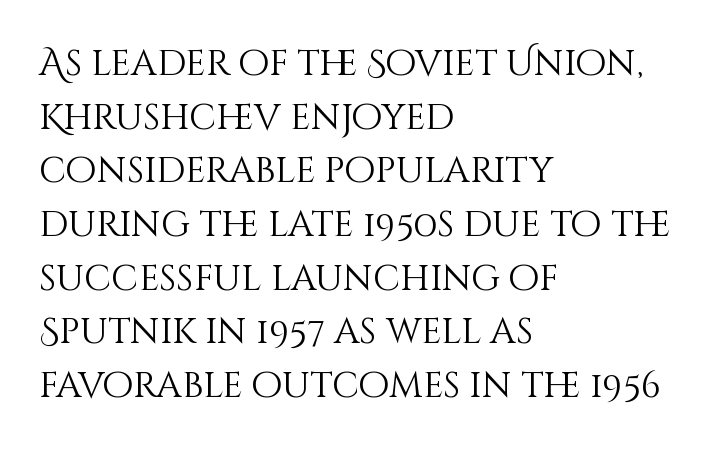
Q: Is the text bold? A: No.
Q: Is the text italic (slanted)? A: No, it is upright.
Q: Is the text underlined? A: No.
Q: How is the paragraph aligned? A: Left-aligned.
Q: Is the spacing between letters normal or unusually wide? A: Normal.
Q: Is the spacing between lines tight, normal or loose? A: Normal.
Q: Width (condensed, normal, or wide)? A: Normal.
Q: Stroke contrast? A: Medium.
Q: x-height? A: Large.
Q: Monospaced? A: No.
